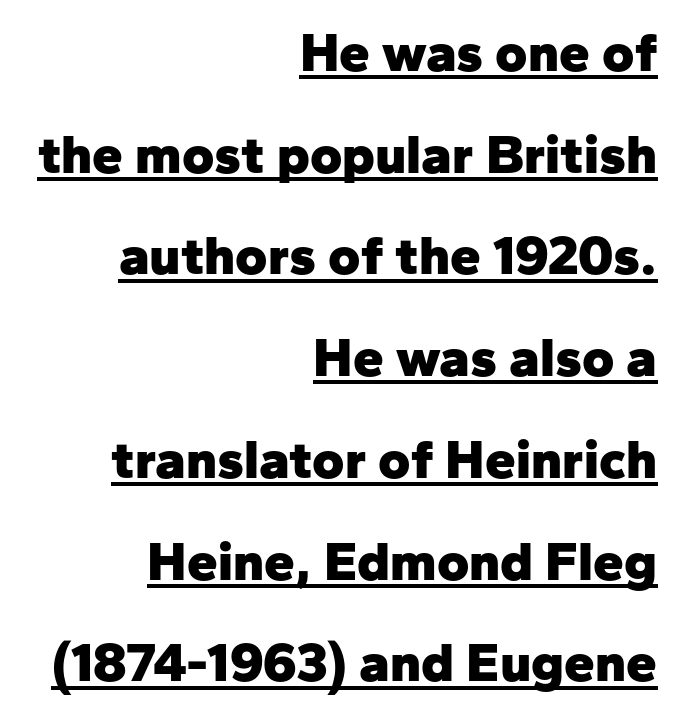
The image shows 55 px heavy sans-serif type, upright; set right-aligned, line spacing 1.85x, normal letter spacing, underlined; low stroke contrast and a medium x-height.
